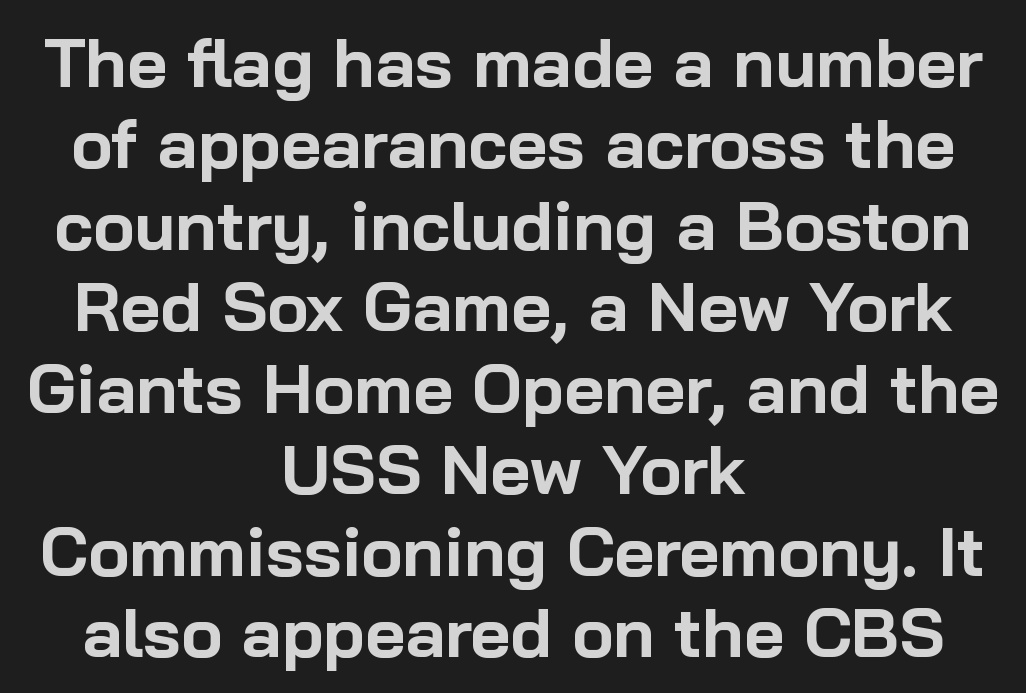
Inter-character spacing is left at the font's built-in metrics. Line starts and ends both wander, symmetrically. This sample uses an upright cut, with every glyph sitting square on the baseline. Check the space under the baseline: it is left empty.
